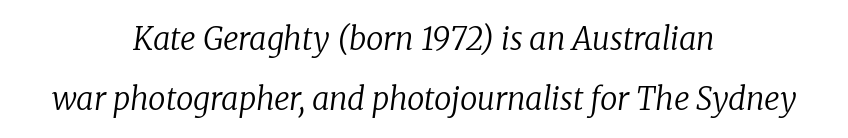
Stroke mass is kept to a normal reading level or below. The letterforms sit shoulder to shoulder at normal distance. Tall strokes in this sample are angled rather than plumb. The passage is arranged like a title page — every line centered. Each row of text sits above clean, open space.
